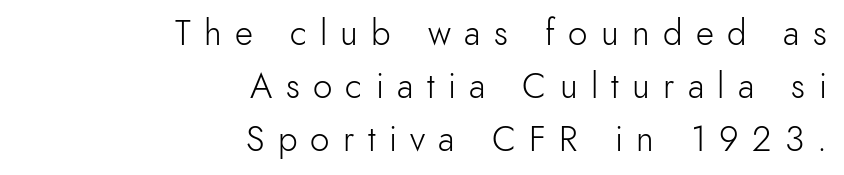
The image shows 35 px light sans-serif type, upright; set right-aligned, normal line spacing (1.51x), unusually wide letter spacing (+0.38 em), not underlined; a small x-height.
